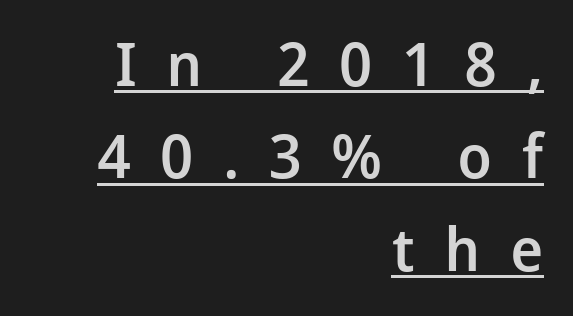
The image shows 60 px semibold sans-serif type, upright; set right-aligned, normal line spacing (1.54x), unusually wide letter spacing (+0.49 em), underlined; low stroke contrast and a medium x-height.
